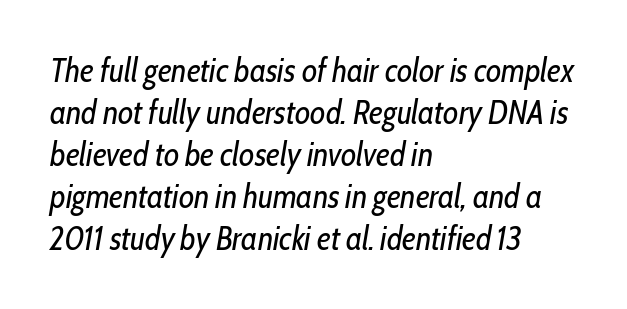
Q: Is the text bold? A: No.
Q: Is the text italic (slanted)? A: Yes, it leans right by about 10 degrees.
Q: Is the text underlined? A: No.
Q: How is the paragraph aligned? A: Left-aligned.
Q: Is the spacing between letters normal or unusually wide? A: Normal.
Q: Is the spacing between lines tight, normal or loose? A: Normal.
Q: Width (condensed, normal, or wide)? A: Condensed.
Q: Stroke contrast? A: Low.
Q: x-height? A: Medium.
Q: Monospaced? A: No.
